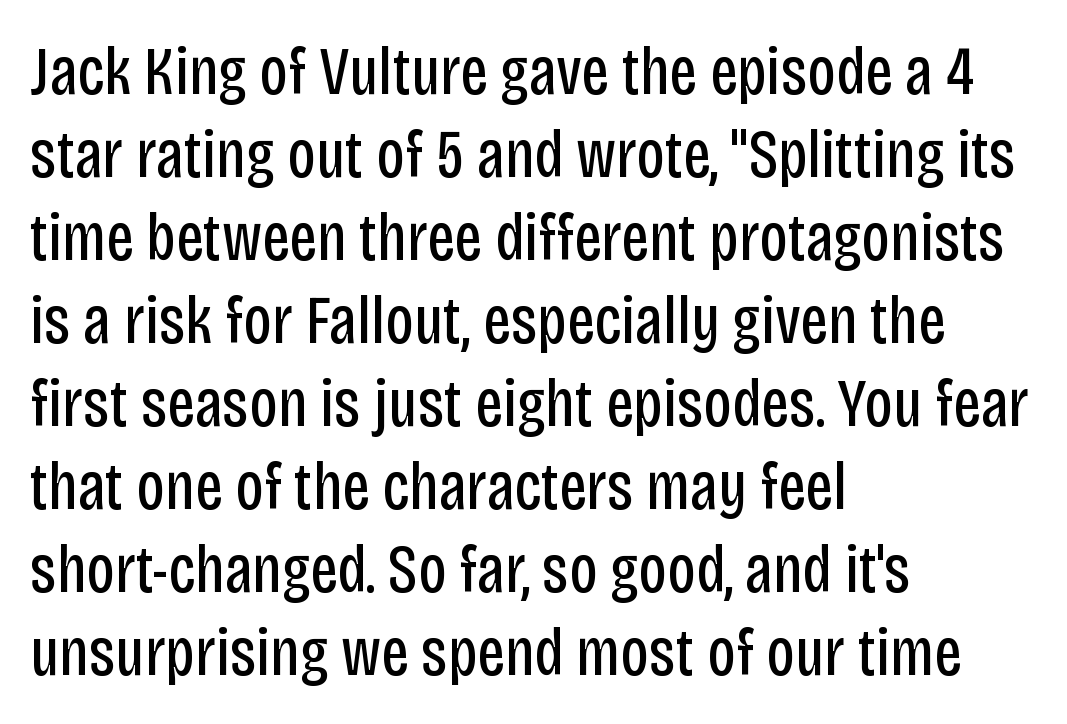
{"serif": "no", "italic": "no", "bold": "no", "weight": "regular", "width": "condensed", "stroke_contrast": "low", "x_height": "large", "monospaced": "no", "underline": "no", "align": "left", "line_spacing_ratio": 1.22, "letter_spacing": "normal", "letter_spacing_em": 0.0, "glyph_px": 68}
